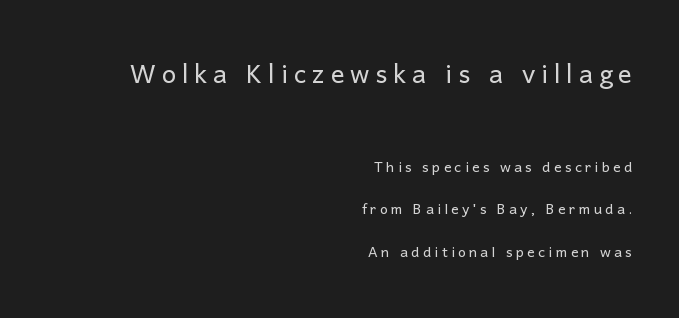
Is the lower block the larger one? No — the upper block carries the bigger type. Alignment: flush right. The designer dialed line spacing up above the default. Stroke thickness stays within the range of a standard reading face or lighter. The strip under each line holds only bare page.
